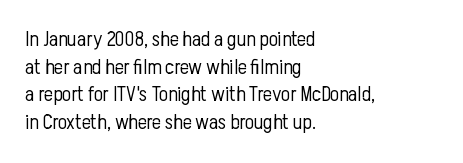
Q: Is the text bold? A: No.
Q: Is the text italic (slanted)? A: No, it is upright.
Q: Is the text underlined? A: No.
Q: How is the paragraph aligned? A: Left-aligned.
Q: Is the spacing between letters normal or unusually wide? A: Normal.
Q: Is the spacing between lines tight, normal or loose? A: Normal.
